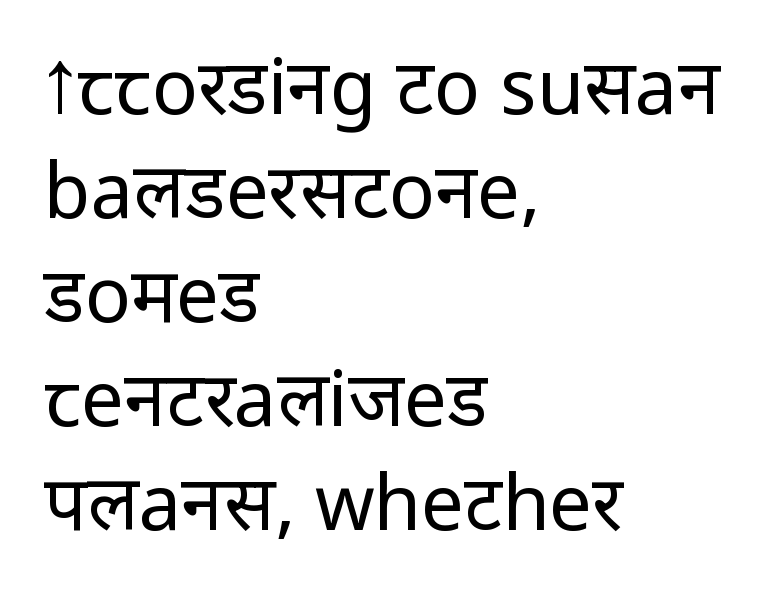
The face used here is a sans, in the tradition of grotesques and geometrics. Check under the words: just untouched page. The rendering uses a moderate line-height, typical for paragraphs. The ragged edge is on the right, which tells us the setting is flush left. The characters are drawn with everyday or finer stroke widths. In terms of posture, this sample is upright.
